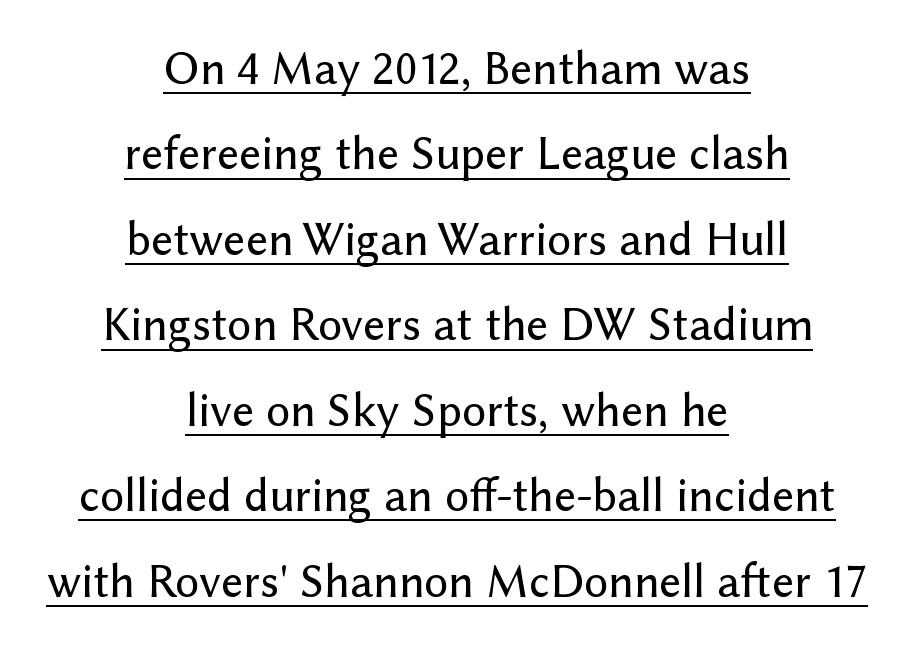
Alignment: centered. Is the letter spacing exaggerated? No — it looks like the ordinary default. These lines are rendered in a variable-pitch font. Glance below the letters and you will spot a drawn line. Do the letters lean? They stand straight. Observe the absence of serifs on each vertical stroke in this sample.
